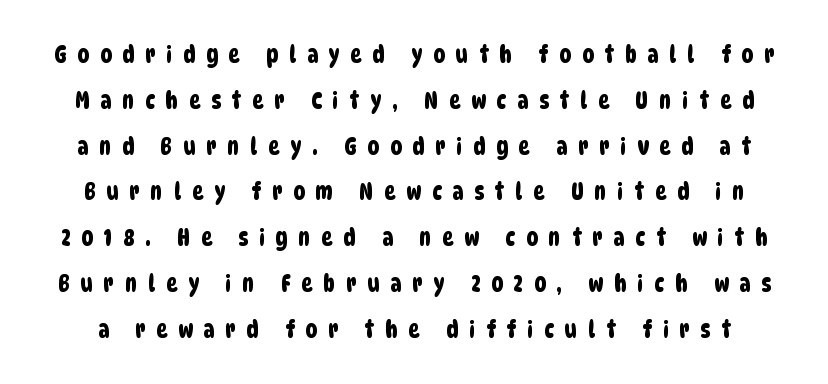
The image shows 23 px text type; set loose line spacing (1.99x), unusually wide letter spacing (+0.48 em), not underlined.
